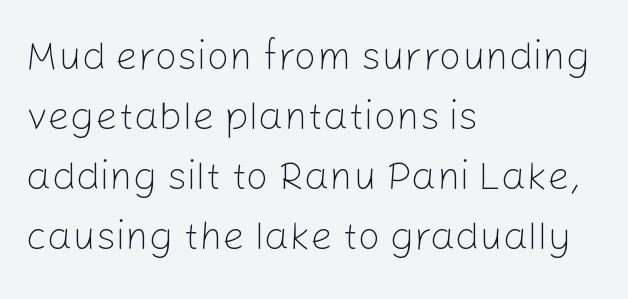
Q: Is the text bold? A: No.
Q: Is the text italic (slanted)? A: No, it is upright.
Q: Is the typeface a serif or a sans-serif typeface? A: Sans-serif.
Q: Is the text underlined? A: No.
Q: How is the paragraph aligned? A: Left-aligned.
Q: Is the spacing between letters normal or unusually wide? A: Normal.
Q: Is the spacing between lines tight, normal or loose? A: Normal.
Q: Width (condensed, normal, or wide)? A: Normal.
Q: Stroke contrast? A: Low.
Q: x-height? A: Medium.
Q: Monospaced? A: No.
